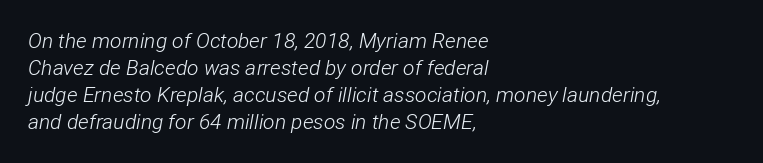
Q: Is the text bold? A: No.
Q: Is the text italic (slanted)? A: Yes, it leans right by about 12 degrees.
Q: Is the text underlined? A: No.
Q: How is the paragraph aligned? A: Left-aligned.
Q: Is the spacing between letters normal or unusually wide? A: Normal.
Q: Is the spacing between lines tight, normal or loose? A: Normal.
